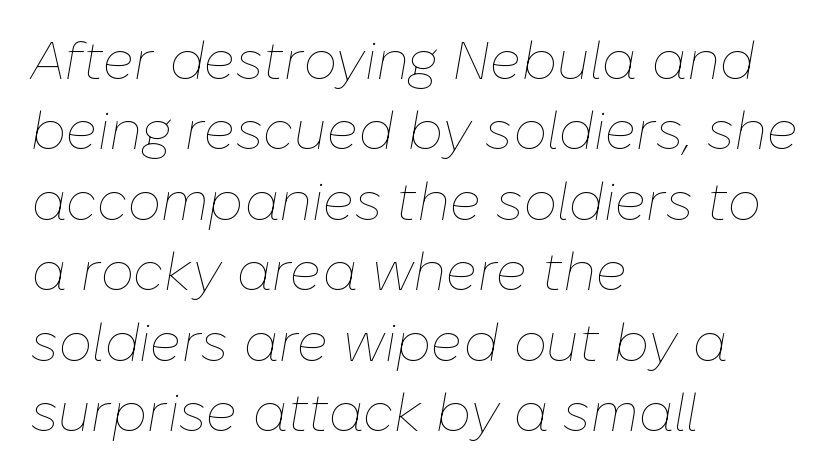
{"italic": "yes", "lean": "right", "slant_degrees": 10, "bold": "no", "weight": "thin", "width": "normal", "stroke_contrast": "low", "x_height": "medium", "monospaced": "no", "underline": "no", "align": "left", "line_spacing": "normal", "line_spacing_ratio": 1.33, "letter_spacing": "normal", "letter_spacing_em": 0.0, "glyph_px": 53}
